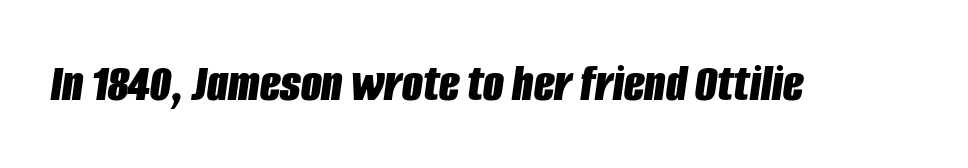
{"italic": "yes", "lean": "right", "slant_degrees": 8, "bold": "yes", "weight": "bold", "width": "condensed", "stroke_contrast": "low", "x_height": "large", "monospaced": "no", "underline": "no", "letter_spacing": "normal", "letter_spacing_em": 0.0, "glyph_px": 54}
